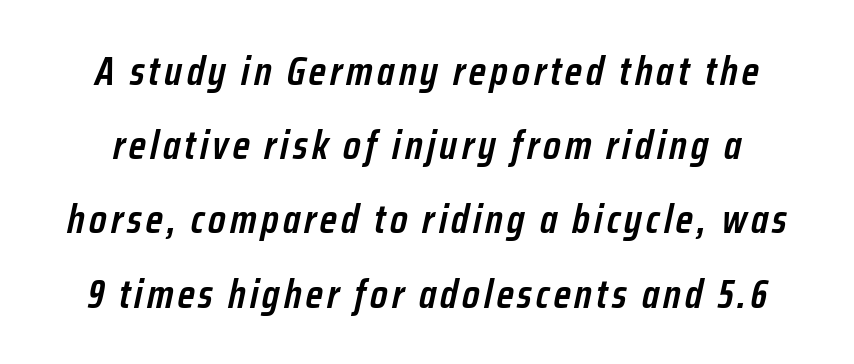
{"italic": "yes", "lean": "right", "slant_degrees": 12, "bold": "semi", "weight": "semibold", "width": "condensed", "stroke_contrast": "low", "x_height": "medium", "monospaced": "no", "underline": "no", "line_spacing_ratio": 1.81, "glyph_px": 41}
